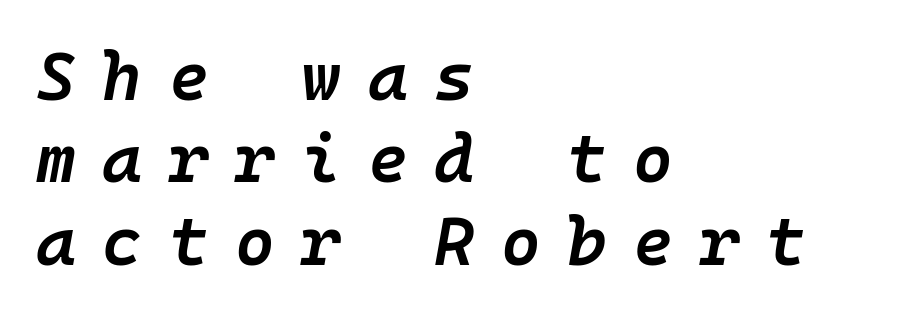
The image shows 68 px semibold type, italic (leaning right), monospaced; set left-aligned, line spacing 1.21x, unusually wide letter spacing (+0.39 em), not underlined; low stroke contrast and a medium x-height.
